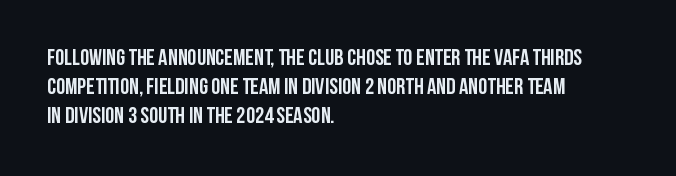
The typography opts for an upright posture over an oblique one. What weight is shown? A full bold with thick strokes. How would I describe the line gaps? Plain and ordinary. Each line starts at the same left margin while the right side varies.
